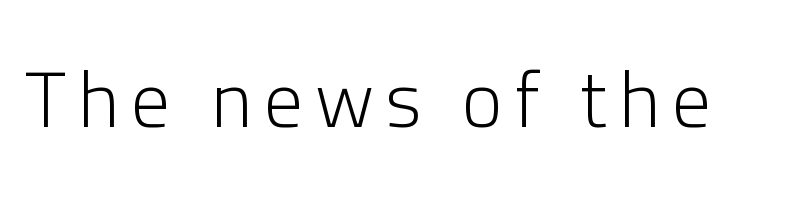
A light-to-regular cut is what we see here. Note: no serifs on the glyphs. The passage shown is typed in a proportional face where columns would drift. Descenders are the only things crossing below the line.
